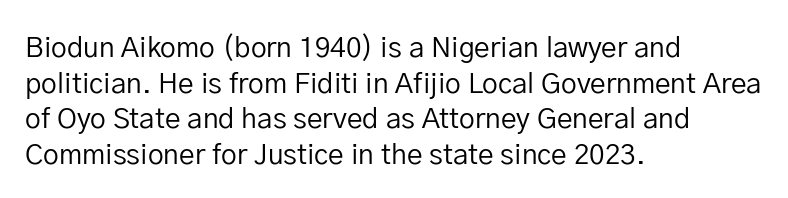
The image shows 28 px regular-weight sans-serif type, upright; set left-aligned, normal line spacing (1.27x), normal letter spacing, not underlined; low stroke contrast and a medium x-height.
